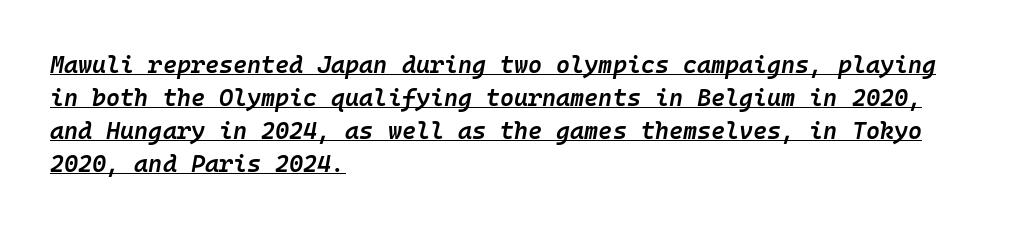
Reading down the column, the eye jumps a familiar distance to each next line. A somewhat darkened texture: the type is semibold rather than bold. All the whitespace from short lines collects on the right. The rendering uses the underline text-decoration. Tracking here is standard; glyphs follow each other at the usual distance.
